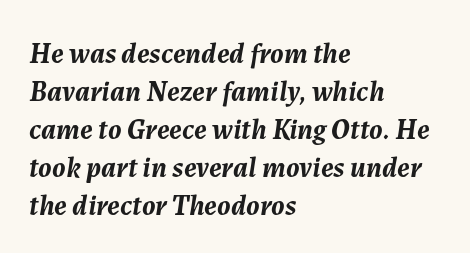
The image shows 29 px semibold type, italic (leaning right); set left-aligned, normal line spacing (1.31x), normal letter spacing, not underlined; medium stroke contrast and a medium x-height.
